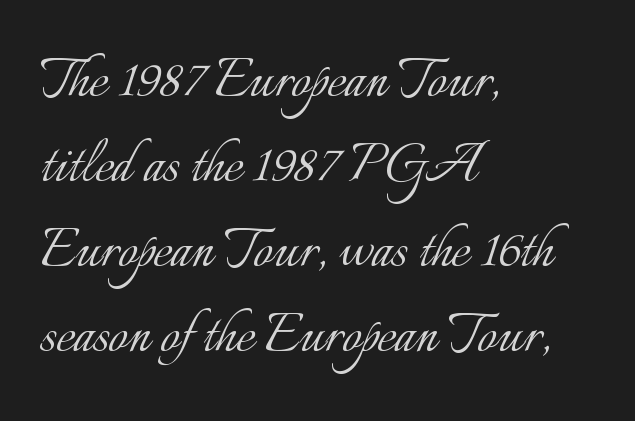
Q: Is the text bold? A: No.
Q: Is the text italic (slanted)? A: Yes.
Q: Is the text underlined? A: No.
Q: How is the paragraph aligned? A: Left-aligned.
Q: Is the spacing between letters normal or unusually wide? A: Normal.
Q: Is the spacing between lines tight, normal or loose? A: Normal.
Q: Width (condensed, normal, or wide)? A: Normal.
Q: Stroke contrast? A: Low.
Q: x-height? A: Small.
Q: Monospaced? A: No.
